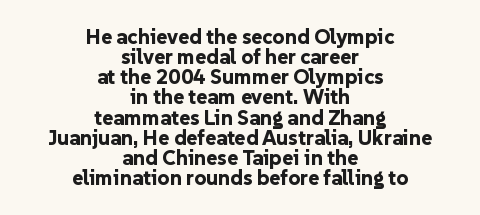
The image shows 21 px bold type, upright; set centered, tight line spacing (0.96x), normal letter spacing, not underlined.
